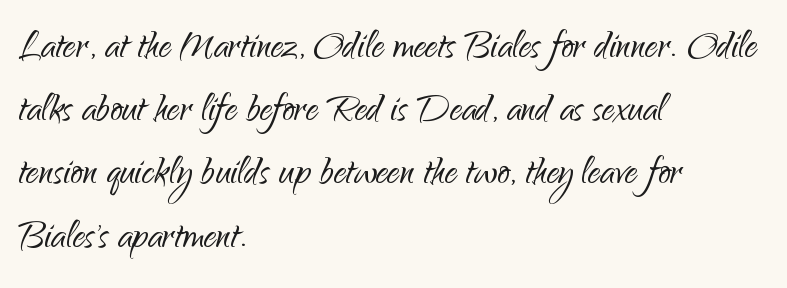
The image shows 49 px light sans-serif type; set left-aligned, normal line spacing (1.29x), normal letter spacing, not underlined; low stroke contrast and a small x-height.
